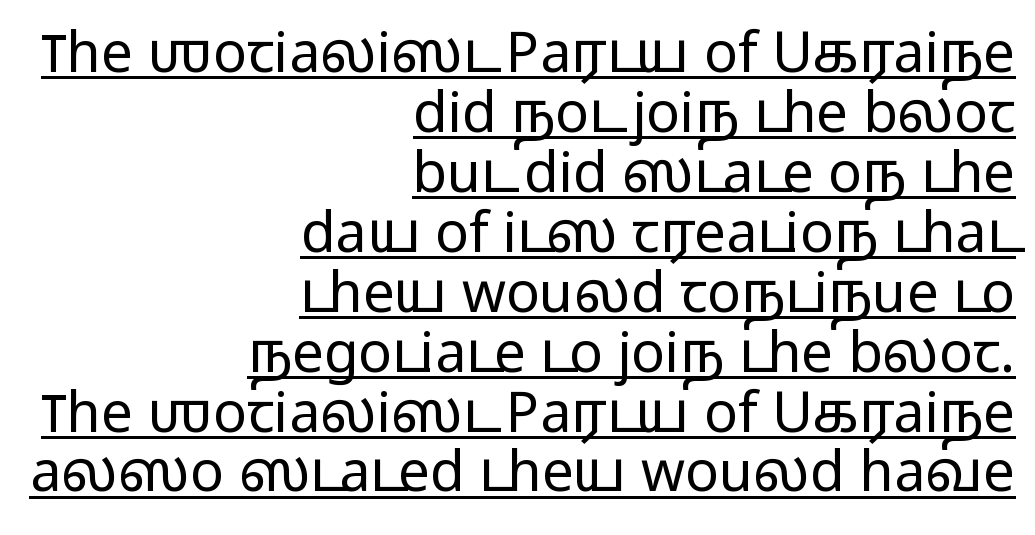
Q: Is the text bold? A: No.
Q: Is the text italic (slanted)? A: No, it is upright.
Q: Is the typeface a serif or a sans-serif typeface? A: Sans-serif.
Q: Is the text underlined? A: Yes.
Q: How is the paragraph aligned? A: Right-aligned.
Q: Is the spacing between letters normal or unusually wide? A: Normal.
Q: Is the spacing between lines tight, normal or loose? A: Tight.
Q: Width (condensed, normal, or wide)? A: Wide.
Q: Stroke contrast? A: Low.
Q: x-height? A: Medium.
Q: Monospaced? A: No.
